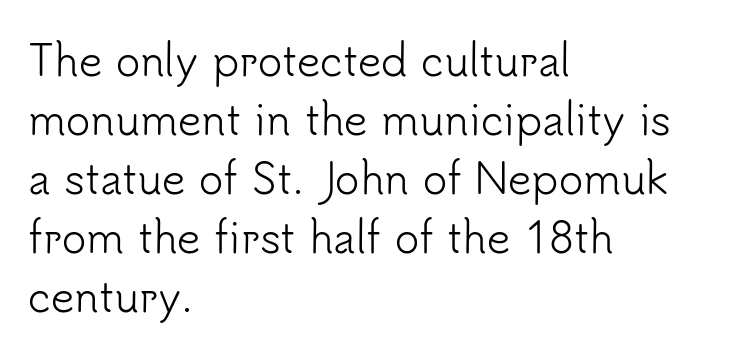
{"serif": "no", "italic": "no", "bold": "no", "weight": "light", "width": "normal", "stroke_contrast": "low", "x_height": "small", "monospaced": "no", "underline": "no", "align": "left", "line_spacing": "normal", "line_spacing_ratio": 1.44, "letter_spacing": "normal", "letter_spacing_em": 0.0, "glyph_px": 41}
